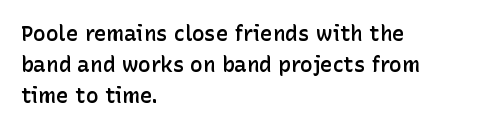
The image shows 21 px text type, upright; set left-aligned, normal line spacing (1.47x), normal letter spacing, not underlined.
